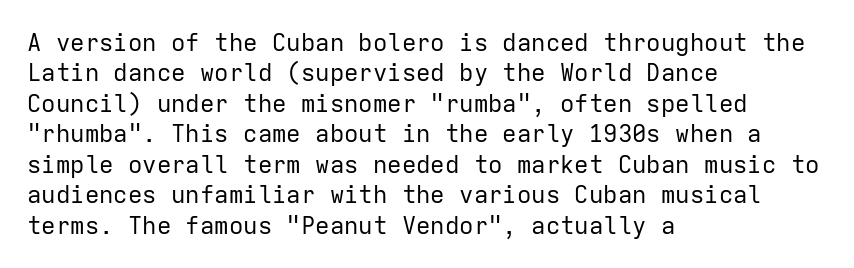
{"italic": "no", "bold": "no", "underline": "no", "align": "left", "line_spacing": "normal", "line_spacing_ratio": 1.27, "letter_spacing": "normal", "letter_spacing_em": 0.0, "glyph_px": 24}
